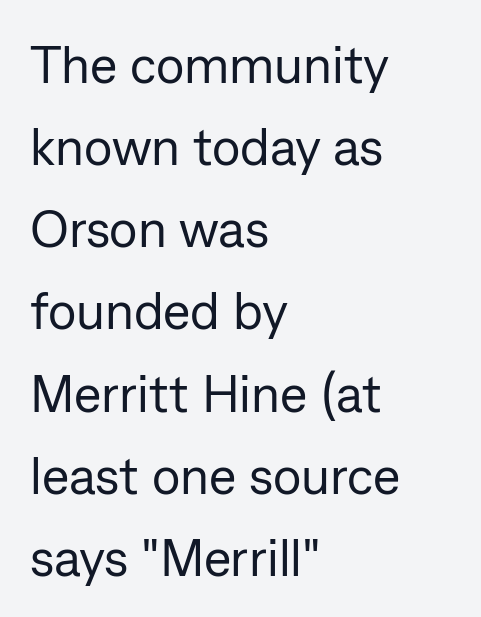
Does the copy run flush right? No — it runs flush left. A typesetter would mark this as roman, not italic. Spacing verdict: proportional, widths tailored to each character. One glance says typical: line gaps are just what's usual.
